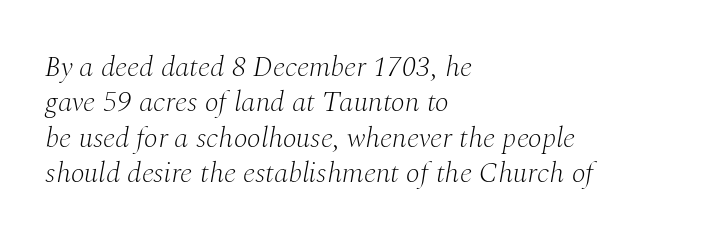
{"serif": "yes", "italic": "yes", "lean": "right", "slant_degrees": 10, "bold": "no", "weight": "light", "width": "normal", "stroke_contrast": "medium", "x_height": "medium", "monospaced": "no", "underline": "no", "align": "left", "line_spacing_ratio": 1.22, "letter_spacing": "normal", "letter_spacing_em": 0.0, "glyph_px": 29}
